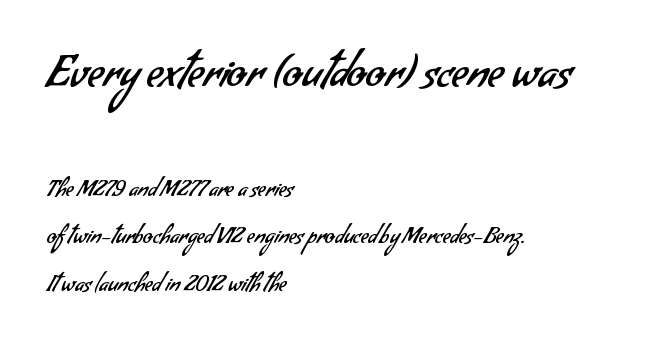
Q: Is the text bold? A: No.
Q: Is the typeface a serif or a sans-serif typeface? A: Sans-serif.
Q: Is the text underlined? A: No.
Q: How is the paragraph aligned? A: Left-aligned.
Q: Is the spacing between letters normal or unusually wide? A: Normal.
Q: Is the spacing between lines tight, normal or loose? A: Loose.
Q: Which block of text is set in a larger size, the first (top) or the second (bottom)? A: The first (top) one.
Q: Width (condensed, normal, or wide)? A: Normal.
Q: Stroke contrast? A: Low.
Q: x-height? A: Small.
Q: Monospaced? A: No.
